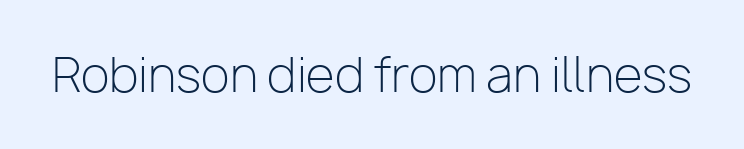
Q: Is the text bold? A: No.
Q: Is the text italic (slanted)? A: No, it is upright.
Q: Is the typeface a serif or a sans-serif typeface? A: Sans-serif.
Q: Is the text underlined? A: No.
Q: Is the spacing between letters normal or unusually wide? A: Normal.
Q: Width (condensed, normal, or wide)? A: Normal.
Q: Stroke contrast? A: Low.
Q: x-height? A: Medium.
Q: Monospaced? A: No.
